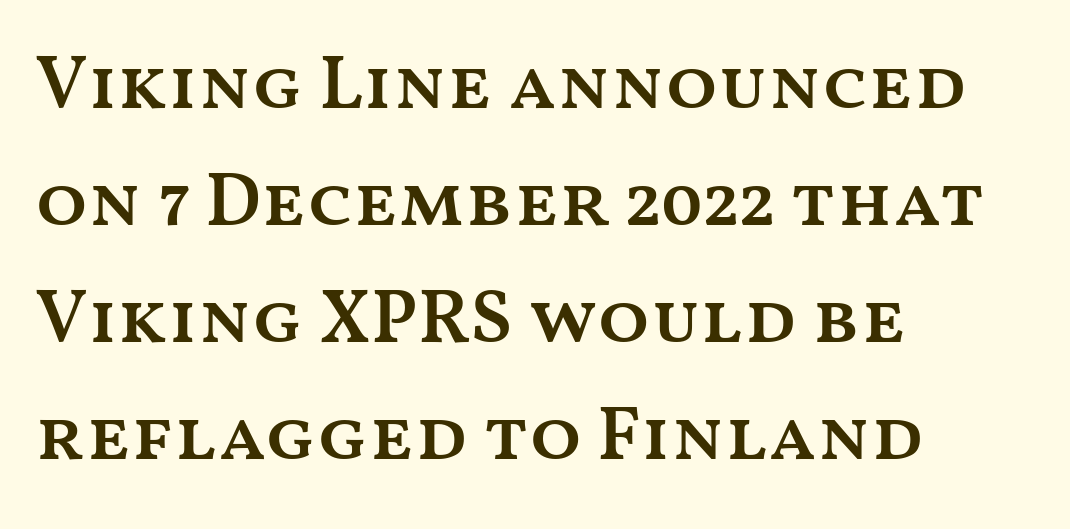
{"italic": "no", "bold": "semi", "weight": "semibold", "width": "wide", "stroke_contrast": "medium", "x_height": "medium", "monospaced": "no", "underline": "no", "align": "left", "line_spacing": "normal", "line_spacing_ratio": 1.54, "letter_spacing": "normal", "letter_spacing_em": 0.0, "glyph_px": 76}
